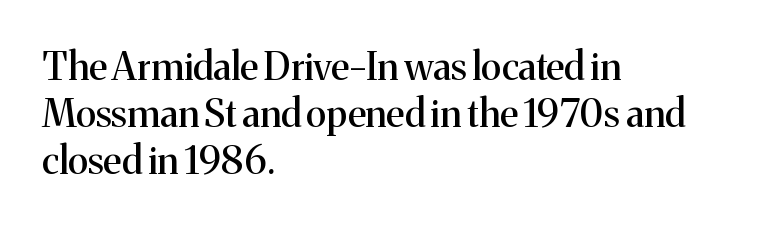
{"serif": "yes", "italic": "no", "width": "normal", "stroke_contrast": "medium", "x_height": "medium", "monospaced": "no", "underline": "no", "align": "left", "line_spacing_ratio": 1.24, "letter_spacing": "normal", "letter_spacing_em": 0.0, "glyph_px": 38}
